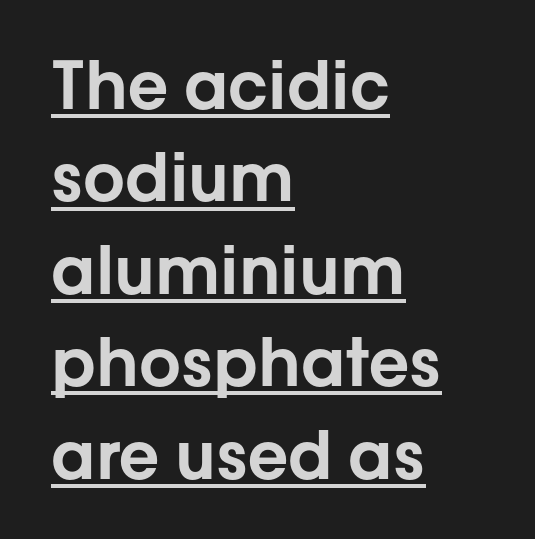
Q: Is the text italic (slanted)? A: No, it is upright.
Q: Is the typeface a serif or a sans-serif typeface? A: Sans-serif.
Q: Is the text underlined? A: Yes.
Q: How is the paragraph aligned? A: Left-aligned.
Q: Is the spacing between letters normal or unusually wide? A: Normal.
Q: Is the spacing between lines tight, normal or loose? A: Normal.
Q: Width (condensed, normal, or wide)? A: Normal.
Q: Stroke contrast? A: Low.
Q: x-height? A: Medium.
Q: Monospaced? A: No.
